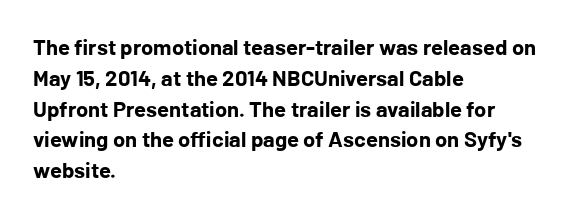
{"italic": "no", "bold": "yes", "underline": "no", "align": "left", "line_spacing": "normal", "line_spacing_ratio": 1.4, "letter_spacing": "normal", "letter_spacing_em": 0.0, "glyph_px": 22}
